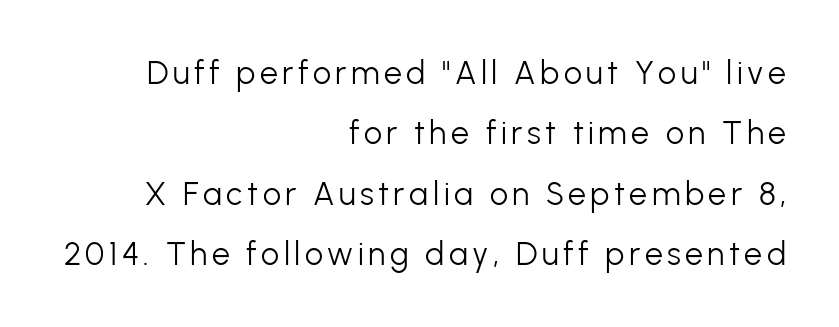
Descenders are the only things crossing below the line. Designer's note — italics off, roman on. Typeset ragged left — the right edge is the straight one. These lines are rendered in a variable-pitch font. The type family on display is of the sans-serif kind. Stroke thickness stays within the range of a standard reading face or lighter.
